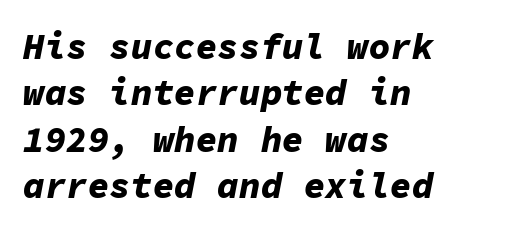
The image shows 36 px bold type, italic (leaning right), monospaced; set left-aligned, normal line spacing (1.29x), normal letter spacing, not underlined; low stroke contrast and a medium x-height.
